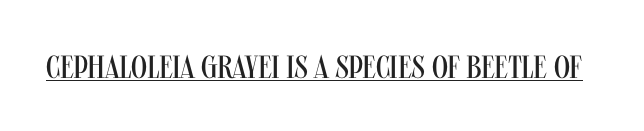
{"serif": "no", "italic": "no", "bold": "no", "weight": "regular", "width": "condensed", "stroke_contrast": "medium", "x_height": "large", "monospaced": "no", "underline": "yes", "letter_spacing": "normal", "letter_spacing_em": 0.0, "glyph_px": 32}
